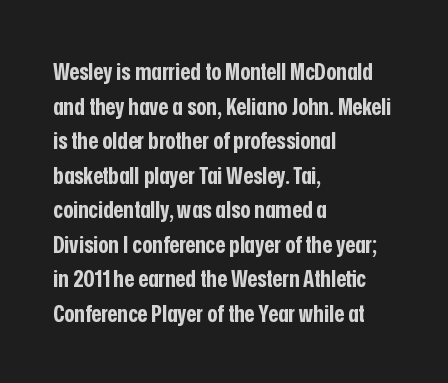
The image shows 24 px bold type, upright; set left-aligned, normal line spacing (1.44x), normal letter spacing, not underlined.
